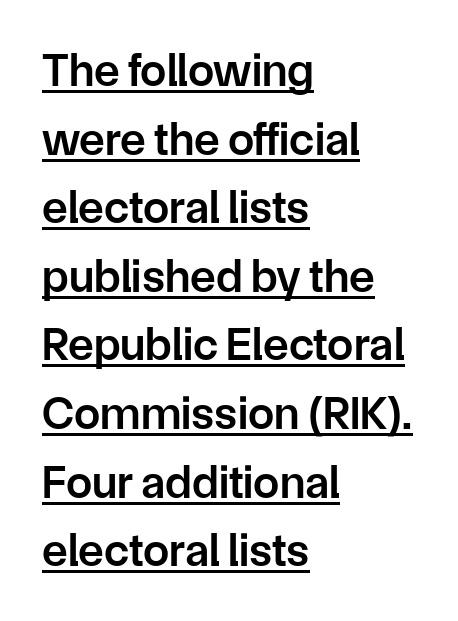
{"serif": "no", "italic": "no", "bold": "semi", "weight": "semibold", "width": "normal", "stroke_contrast": "low", "x_height": "medium", "monospaced": "no", "underline": "yes", "align": "left", "line_spacing": "normal", "line_spacing_ratio": 1.46, "letter_spacing": "normal", "letter_spacing_em": 0.0, "glyph_px": 47}
